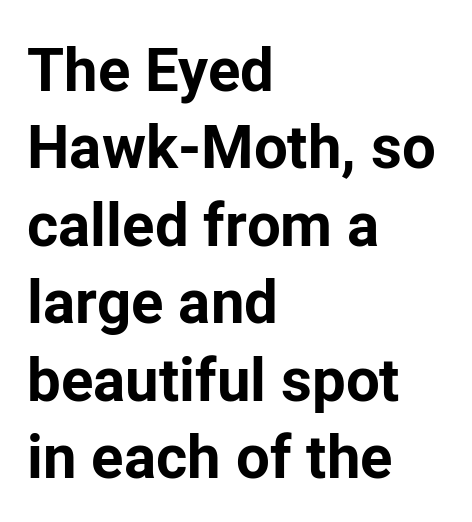
Just letters on the line, the space beneath them empty. There is no visible air inserted between adjacent glyphs. Casual observation: everything's shoved over to the left. Successive baselines arrive at the customary interval. The typography opts for an upright posture over an oblique one. The rendering uses natural spacing where letterforms have individual widths.
